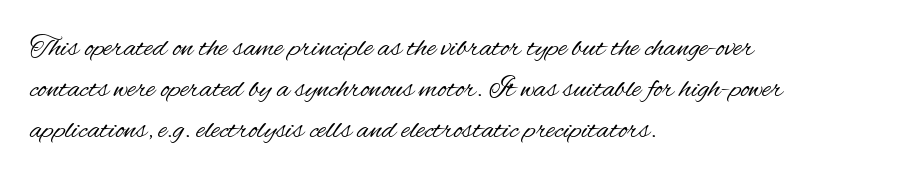
{"serif": "no", "bold": "no", "weight": "regular", "width": "condensed", "stroke_contrast": "medium", "x_height": "small", "monospaced": "no", "underline": "no", "align": "left", "line_spacing": "normal", "line_spacing_ratio": 1.37, "letter_spacing": "normal", "letter_spacing_em": 0.0, "glyph_px": 30}
